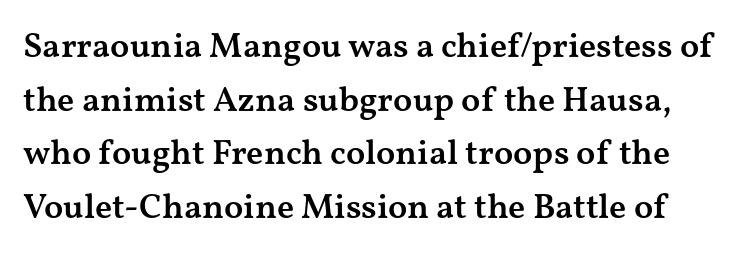
Leading: standard. Nobody touched the tracking dial on this one. This is moderately heavy type, rendered in semibold. The rendering uses natural spacing where letterforms have individual widths.
